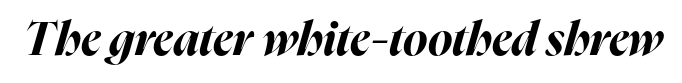
The image shows 46 px bold type, italic (leaning right); set normal letter spacing, not underlined; high stroke contrast and a medium x-height.
